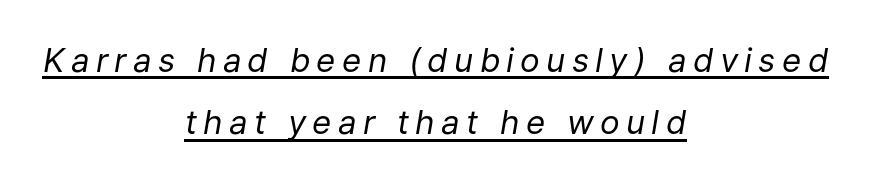
Q: Is the text bold? A: No.
Q: Is the text italic (slanted)? A: Yes, it leans right by about 9 degrees.
Q: Is the text underlined? A: Yes.
Q: How is the paragraph aligned? A: Centered.
Q: Width (condensed, normal, or wide)? A: Normal.
Q: Stroke contrast? A: Low.
Q: x-height? A: Medium.
Q: Monospaced? A: No.
